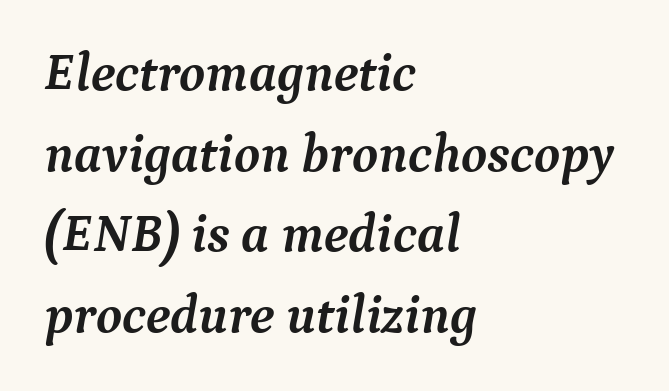
{"serif": "yes", "italic": "yes", "lean": "right", "slant_degrees": 9, "bold": "yes", "weight": "semibold", "width": "normal", "stroke_contrast": "medium", "x_height": "medium", "monospaced": "no", "underline": "no", "align": "left", "line_spacing": "normal", "line_spacing_ratio": 1.52, "letter_spacing": "normal", "letter_spacing_em": 0.0, "glyph_px": 53}
